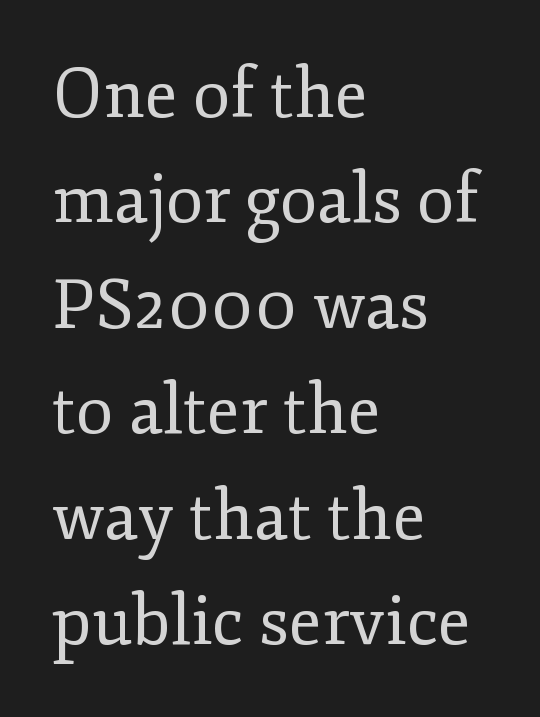
{"serif": "yes", "italic": "no", "bold": "no", "weight": "regular", "width": "normal", "stroke_contrast": "low", "x_height": "small", "monospaced": "no", "underline": "no", "align": "left", "line_spacing": "normal", "line_spacing_ratio": 1.55, "letter_spacing": "normal", "letter_spacing_em": 0.0, "glyph_px": 68}
